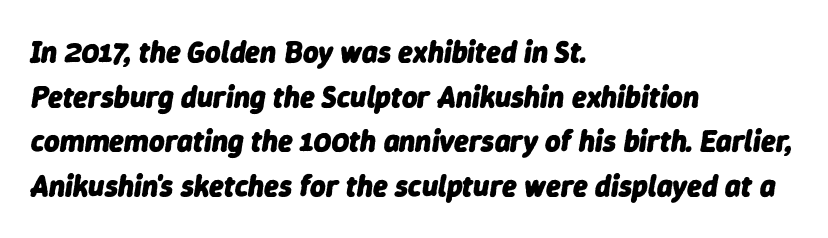
Q: Is the text bold? A: Yes.
Q: Is the text italic (slanted)? A: Yes, it leans right by about 9 degrees.
Q: Is the text underlined? A: No.
Q: How is the paragraph aligned? A: Left-aligned.
Q: Is the spacing between letters normal or unusually wide? A: Normal.
Q: Is the spacing between lines tight, normal or loose? A: Normal.
Q: Width (condensed, normal, or wide)? A: Normal.
Q: Stroke contrast? A: Low.
Q: x-height? A: Medium.
Q: Monospaced? A: No.
